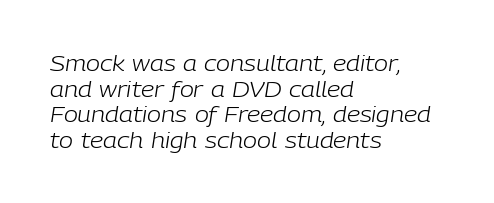
The letters sit at their default tracking, neither squeezed nor spread. The passage is arranged the way most books set body copy — flush left. Yep, that's italic — everything's leaning. A light-to-regular cut is what we see here. Each row of text sits above clean, open space.
